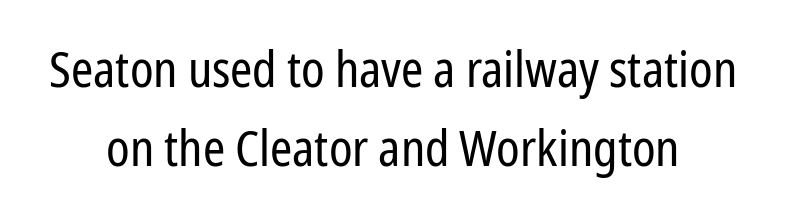
The typeface has the unassuming heft of standard copy or less. Check under the words: just untouched page. This is roman type, the default non-slanted kind. Each letter keeps its own natural width here, so spacing adapts to shape. The type family on display is of the sans-serif kind. Nobody touched the tracking dial on this one.
